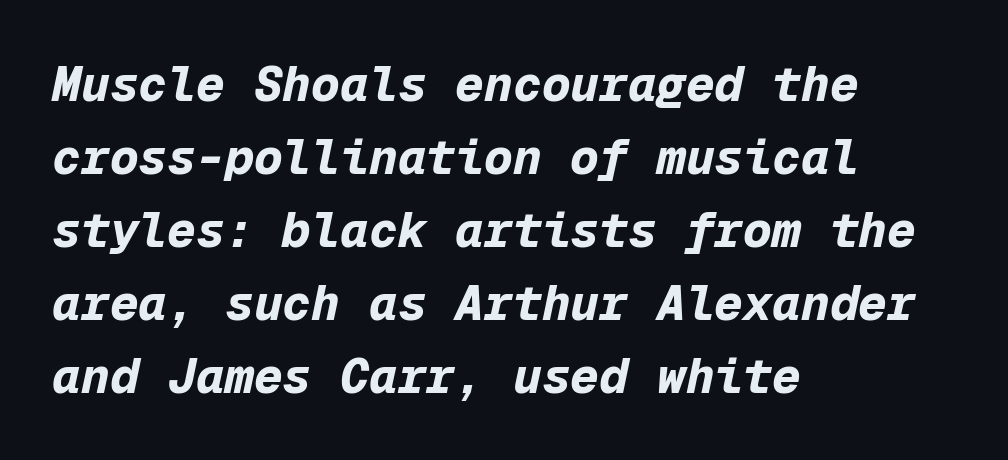
{"italic": "yes", "lean": "right", "slant_degrees": 12, "bold": "yes", "weight": "bold", "width": "normal", "stroke_contrast": "low", "x_height": "medium", "monospaced": "yes", "underline": "no", "align": "left", "line_spacing": "normal", "line_spacing_ratio": 1.52, "letter_spacing": "normal", "letter_spacing_em": 0.0, "glyph_px": 48}
